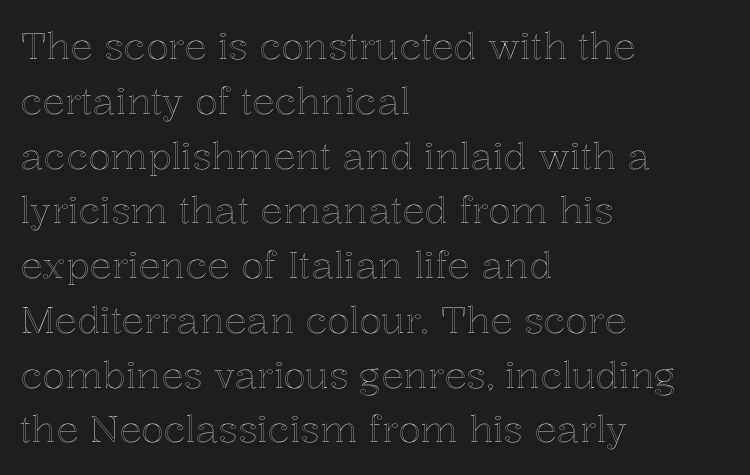
{"italic": "no", "width": "normal", "x_height": "medium", "monospaced": "no", "underline": "no", "align": "left", "line_spacing": "normal", "line_spacing_ratio": 1.48, "letter_spacing": "normal", "letter_spacing_em": 0.0, "glyph_px": 37}
